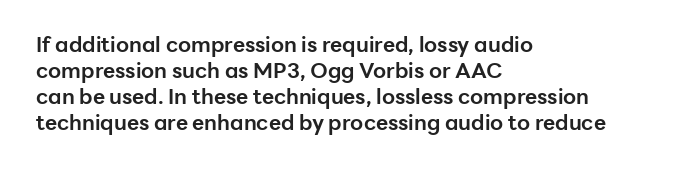
{"italic": "no", "bold": "yes", "underline": "no", "align": "left", "line_spacing_ratio": 1.24, "letter_spacing": "normal", "letter_spacing_em": 0.0, "glyph_px": 21}
